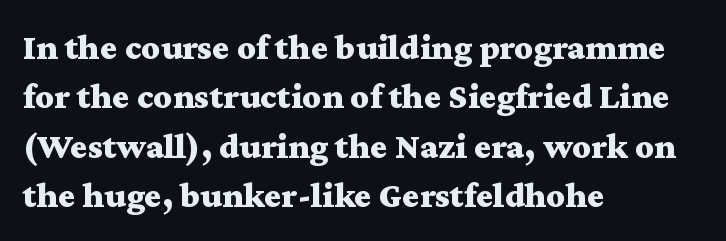
The image shows 36 px bold, wide serif type, upright; set left-aligned, normal line spacing (1.37x), normal letter spacing, not underlined; medium stroke contrast and a medium x-height.
